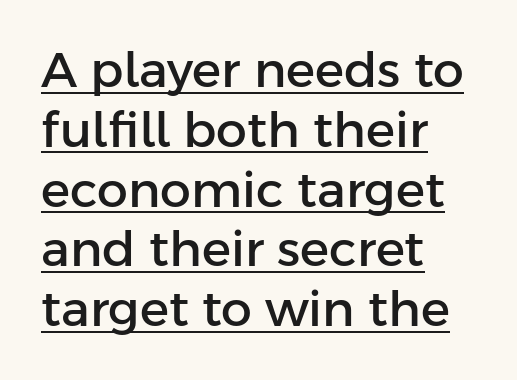
The passage shown is typeset with a sans-serif family. The passage shown is typed in a proportional face where columns would drift. Inter-character spacing is left at the font's built-in metrics. Does the copy run flush right? No — it runs flush left. Does a line run under the words? Yes, clearly. The type sits square on the baseline with zero lean.
